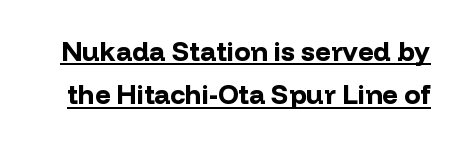
Q: Is the text bold? A: Yes.
Q: Is the text italic (slanted)? A: No, it is upright.
Q: Is the text underlined? A: Yes.
Q: Is the spacing between letters normal or unusually wide? A: Normal.
Q: Is the spacing between lines tight, normal or loose? A: Normal.
